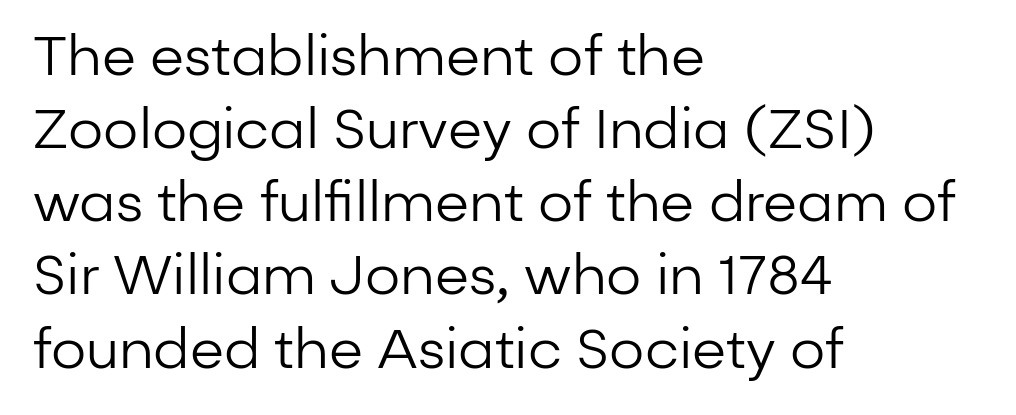
{"serif": "no", "italic": "no", "bold": "no", "weight": "regular", "width": "normal", "stroke_contrast": "low", "x_height": "medium", "monospaced": "no", "underline": "no", "align": "left", "line_spacing": "normal", "line_spacing_ratio": 1.33, "letter_spacing": "normal", "letter_spacing_em": 0.0, "glyph_px": 55}
